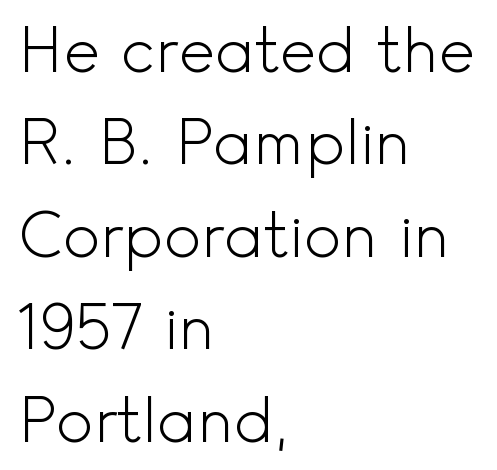
{"serif": "no", "italic": "no", "bold": "no", "weight": "light", "width": "normal", "x_height": "small", "monospaced": "no", "underline": "no", "align": "left", "line_spacing": "normal", "line_spacing_ratio": 1.49, "letter_spacing": "normal", "letter_spacing_em": 0.0, "glyph_px": 62}
